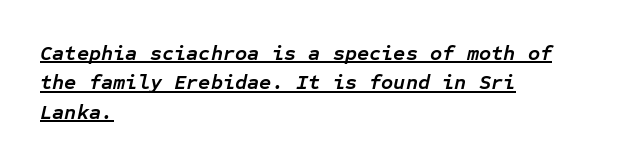
{"italic": "yes", "lean": "right", "slant_degrees": 12, "bold": "yes", "underline": "yes", "align": "left", "line_spacing": "normal", "line_spacing_ratio": 1.4, "letter_spacing": "normal", "letter_spacing_em": 0.0, "glyph_px": 21}
